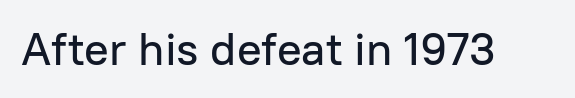
The image shows 46 px sans-serif type, upright; set normal letter spacing, not underlined; low stroke contrast and a medium x-height.
